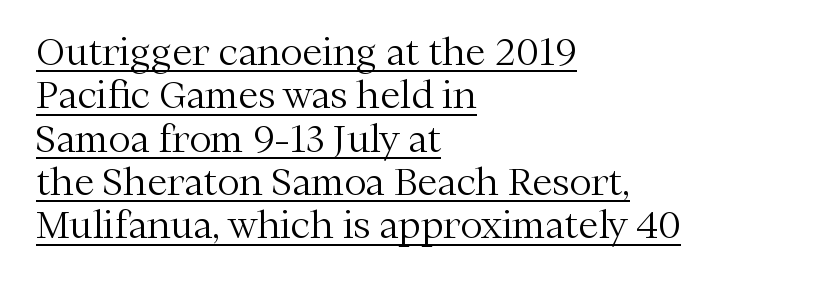
Q: Is the text bold? A: No.
Q: Is the text italic (slanted)? A: No, it is upright.
Q: Is the typeface a serif or a sans-serif typeface? A: Serif.
Q: Is the text underlined? A: Yes.
Q: How is the paragraph aligned? A: Left-aligned.
Q: Is the spacing between letters normal or unusually wide? A: Normal.
Q: Width (condensed, normal, or wide)? A: Normal.
Q: Stroke contrast? A: Medium.
Q: x-height? A: Medium.
Q: Monospaced? A: No.
